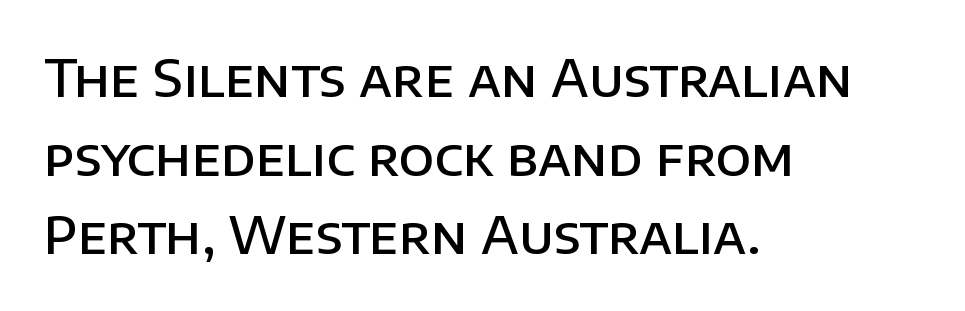
Q: Is the text bold? A: Semi-bold.
Q: Is the text italic (slanted)? A: No, it is upright.
Q: Is the typeface a serif or a sans-serif typeface? A: Sans-serif.
Q: Is the text underlined? A: No.
Q: How is the paragraph aligned? A: Left-aligned.
Q: Is the spacing between letters normal or unusually wide? A: Normal.
Q: Is the spacing between lines tight, normal or loose? A: Normal.
Q: Width (condensed, normal, or wide)? A: Normal.
Q: Stroke contrast? A: Low.
Q: x-height? A: Large.
Q: Monospaced? A: No.
